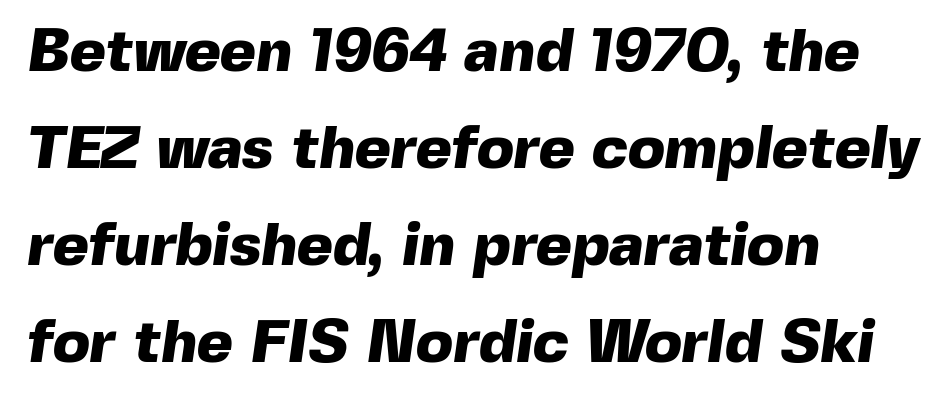
Examine the stroke ends and you'll find no serifs. Varying glyph widths throughout — classic text-font behaviour. Honestly, the letter spacing is just normal — you wouldn't notice it. Bare-footed words on every line. Where is the straight margin? On the left. Set as a true bold cut, around the 700 mark.
